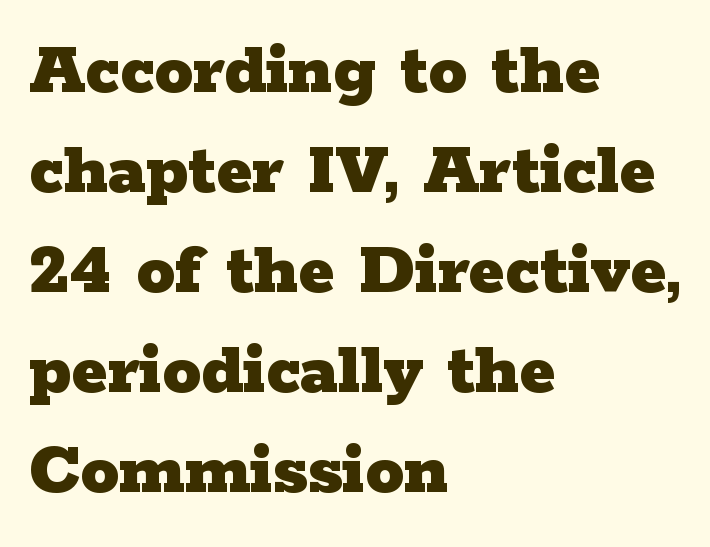
Look at the bottom of the vertical strokes: they flare into serifs here. These lines sit exactly where default settings would place them. Visually the block forms a straight wall on the left and a jagged coastline on the right. Is this a fixed-width face? No — the glyphs have proportional, varying widths.
